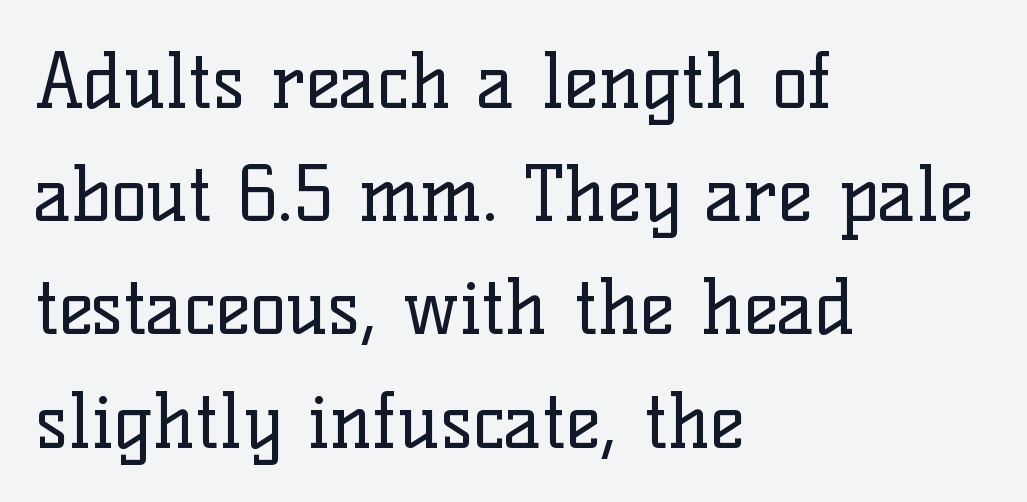
{"serif": "yes", "italic": "no", "bold": "no", "weight": "regular", "width": "normal", "stroke_contrast": "low", "x_height": "medium", "monospaced": "no", "underline": "no", "align": "left", "line_spacing": "normal", "line_spacing_ratio": 1.51, "letter_spacing": "normal", "letter_spacing_em": 0.0, "glyph_px": 75}
